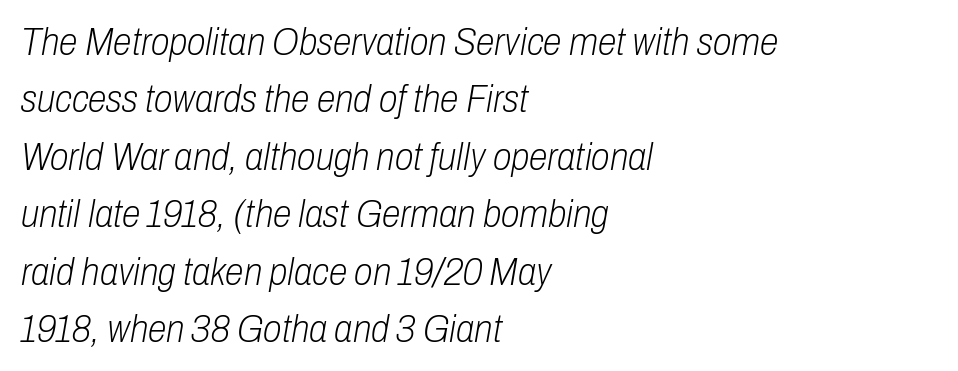
Descenders hang freely into open space. One glance says typical: line gaps are just what's usual. A student would call this left alignment; a typographer would say flush left, rag right. The passage shown leans; its letterforms are oblique.
